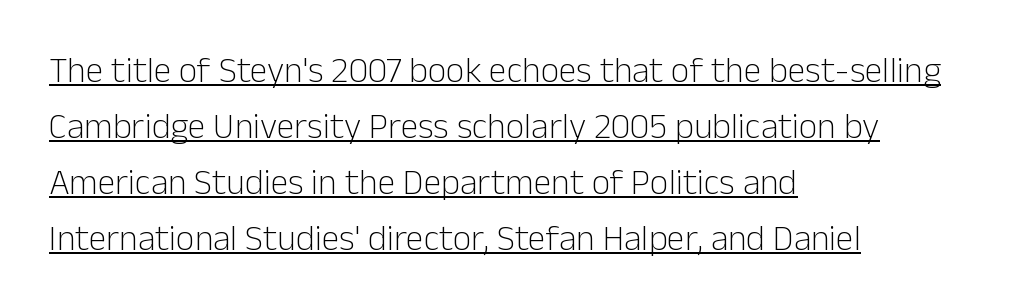
The image shows 36 px light sans-serif type, upright; set left-aligned, normal line spacing (1.56x), normal letter spacing, underlined; low stroke contrast and a medium x-height.
